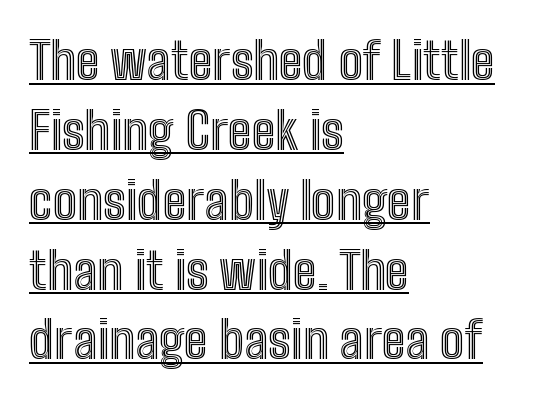
Q: Is the text italic (slanted)? A: No, it is upright.
Q: Is the text underlined? A: Yes.
Q: How is the paragraph aligned? A: Left-aligned.
Q: Is the spacing between letters normal or unusually wide? A: Normal.
Q: Is the spacing between lines tight, normal or loose? A: Normal.
Q: Width (condensed, normal, or wide)? A: Condensed.
Q: x-height? A: Medium.
Q: Monospaced? A: No.
